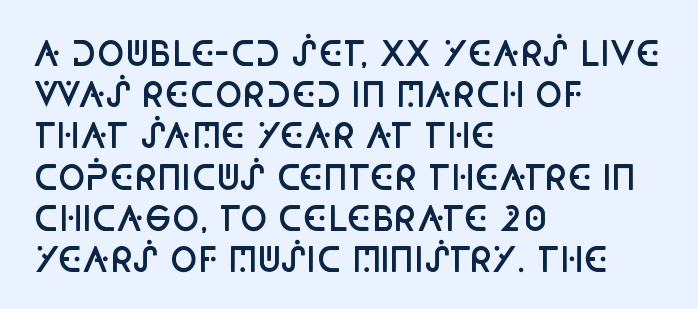
{"serif": "no", "italic": "no", "bold": "semi", "weight": "semibold", "width": "condensed", "stroke_contrast": "low", "x_height": "large", "monospaced": "no", "underline": "no", "align": "left", "line_spacing": "normal", "line_spacing_ratio": 1.25, "letter_spacing": "normal", "letter_spacing_em": 0.0, "glyph_px": 33}
